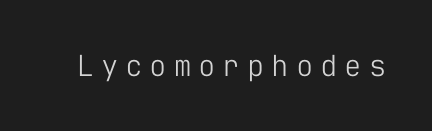
The image shows 29 px light sans-serif type, upright, monospaced; set unusually wide letter spacing (+0.24 em), not underlined; low stroke contrast and a medium x-height.
